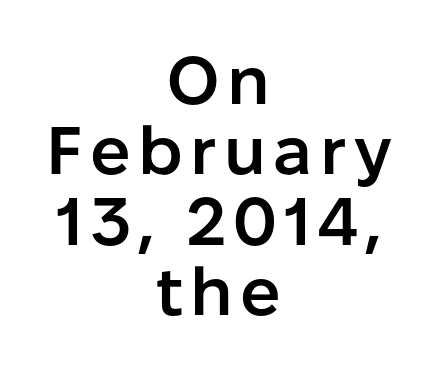
Tall strokes in this sample are plumb rather than angled. You could not count columns in this text — the font is proportionally spaced. Short and long lines alike share a common midpoint. A fair bit of extra ink — the face is semibold, not bold. The designer dialed line spacing down below the default. Letters rest on an invisible, unmarked baseline.
